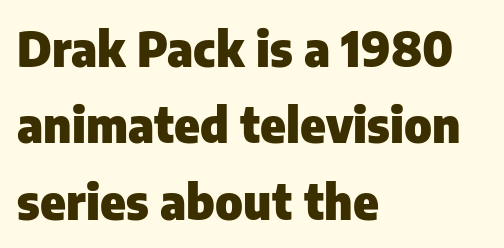
Q: Is the text bold? A: Yes.
Q: Is the text italic (slanted)? A: No, it is upright.
Q: Is the typeface a serif or a sans-serif typeface? A: Sans-serif.
Q: Is the text underlined? A: No.
Q: How is the paragraph aligned? A: Left-aligned.
Q: Is the spacing between letters normal or unusually wide? A: Normal.
Q: Is the spacing between lines tight, normal or loose? A: Normal.
Q: Width (condensed, normal, or wide)? A: Normal.
Q: Stroke contrast? A: Low.
Q: x-height? A: Medium.
Q: Monospaced? A: No.
